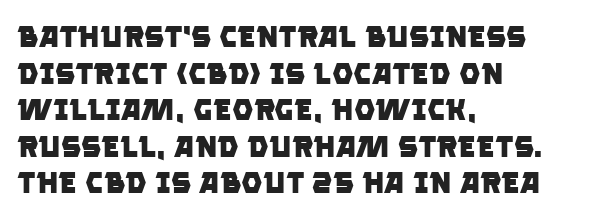
Q: Is the text bold? A: Yes.
Q: Is the typeface a serif or a sans-serif typeface? A: Sans-serif.
Q: Is the text underlined? A: No.
Q: How is the paragraph aligned? A: Left-aligned.
Q: Is the spacing between letters normal or unusually wide? A: Normal.
Q: Width (condensed, normal, or wide)? A: Normal.
Q: Stroke contrast? A: Low.
Q: x-height? A: Large.
Q: Monospaced? A: No.
